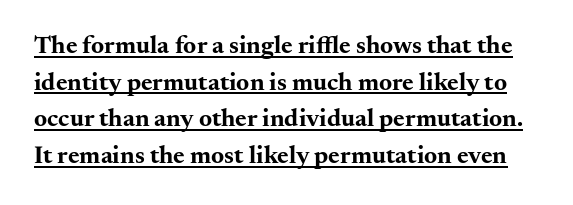
The image shows 25 px bold type, upright; set normal line spacing (1.47x), normal letter spacing, underlined.
